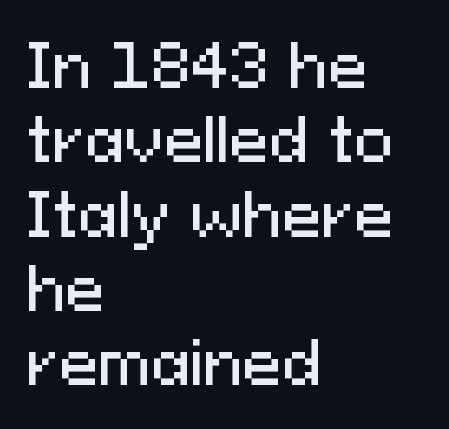
Q: Is the text italic (slanted)? A: No, it is upright.
Q: Is the typeface a serif or a sans-serif typeface? A: Sans-serif.
Q: Is the text underlined? A: No.
Q: How is the paragraph aligned? A: Left-aligned.
Q: Is the spacing between letters normal or unusually wide? A: Normal.
Q: Is the spacing between lines tight, normal or loose? A: Normal.
Q: Width (condensed, normal, or wide)? A: Normal.
Q: Stroke contrast? A: Medium.
Q: x-height? A: Medium.
Q: Monospaced? A: No.
